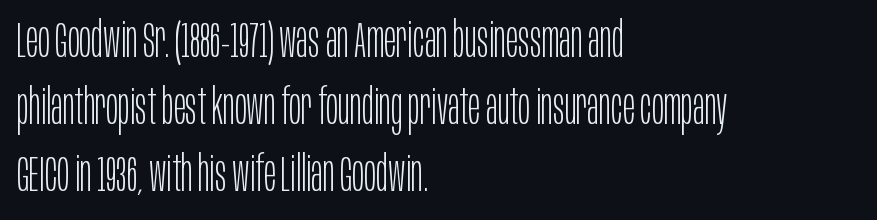
The image shows 50 px light, condensed sans-serif type, upright; set left-aligned, normal line spacing (1.34x), normal letter spacing, not underlined; low stroke contrast and a large x-height.
